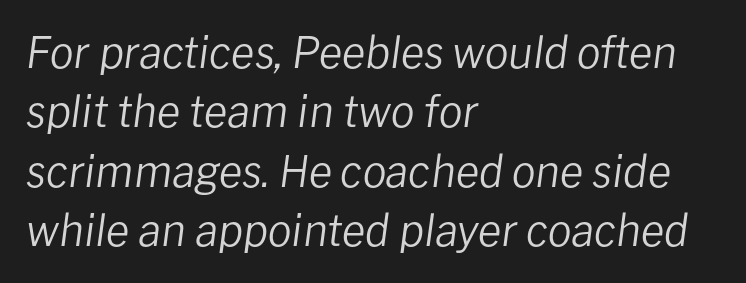
Q: Is the text bold? A: No.
Q: Is the text italic (slanted)? A: Yes, it leans right by about 8 degrees.
Q: Is the text underlined? A: No.
Q: How is the paragraph aligned? A: Left-aligned.
Q: Is the spacing between letters normal or unusually wide? A: Normal.
Q: Is the spacing between lines tight, normal or loose? A: Normal.
Q: Width (condensed, normal, or wide)? A: Normal.
Q: Stroke contrast? A: Low.
Q: x-height? A: Medium.
Q: Monospaced? A: No.
